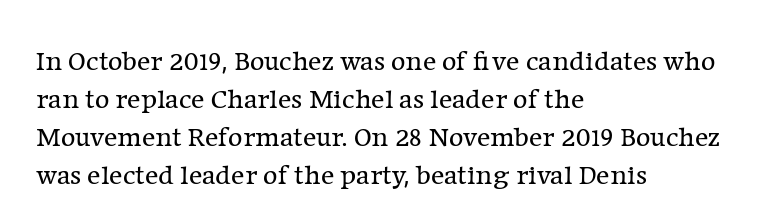
Vertical strokes here are truly vertical. Quick note: interline space is typical. Nothing unusual about the tracking: characters are spaced as the font intends. This rendering uses left alignment, leaving the right contour irregular. Does the type have serifs? Yes, each stem ends in a small foot. Each letter keeps its own natural width here, so spacing adapts to shape.
